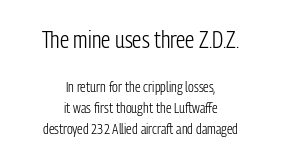
The paragraph shown floats in the horizontal middle. Letter spacing: default. Upright lettering throughout. Honestly, the row spacing looks completely unremarkable.
